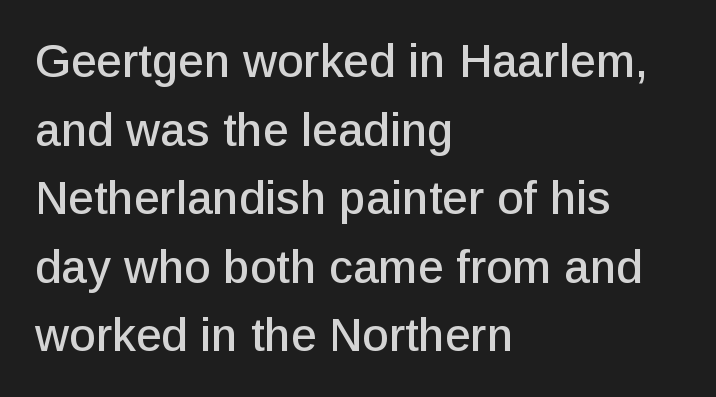
Q: Is the text italic (slanted)? A: No, it is upright.
Q: Is the typeface a serif or a sans-serif typeface? A: Sans-serif.
Q: Is the text underlined? A: No.
Q: How is the paragraph aligned? A: Left-aligned.
Q: Is the spacing between letters normal or unusually wide? A: Normal.
Q: Is the spacing between lines tight, normal or loose? A: Normal.
Q: Width (condensed, normal, or wide)? A: Normal.
Q: Stroke contrast? A: Low.
Q: x-height? A: Medium.
Q: Monospaced? A: No.
